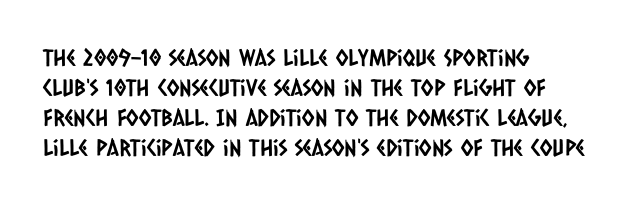
Q: Is the text underlined? A: No.
Q: How is the paragraph aligned? A: Left-aligned.
Q: Is the spacing between letters normal or unusually wide? A: Normal.
Q: Is the spacing between lines tight, normal or loose? A: Normal.
